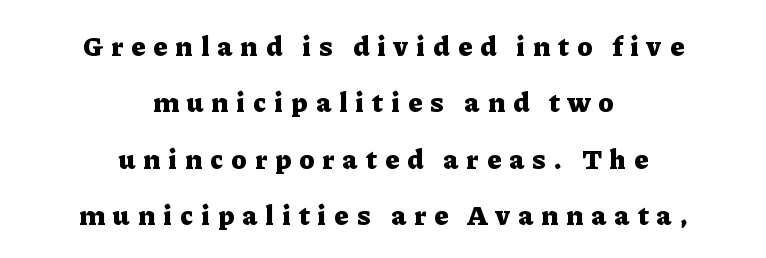
{"serif": "yes", "italic": "no", "bold": "yes", "weight": "heavy", "width": "normal", "stroke_contrast": "low", "x_height": "medium", "monospaced": "no", "underline": "no", "align": "center", "line_spacing": "loose", "line_spacing_ratio": 2.01, "letter_spacing": "wide", "letter_spacing_em": 0.3, "glyph_px": 28}
